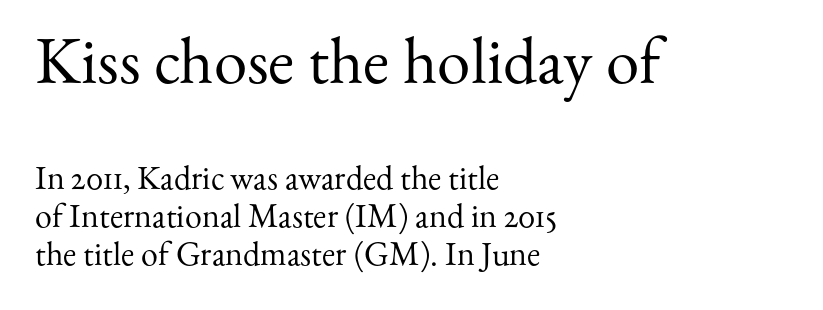
The image shows 67 px regular-weight serif type, upright; set left-aligned, tight line spacing (1.12x), normal letter spacing, not underlined; the first (top) block is 1.97x larger; medium stroke contrast and a small x-height.
